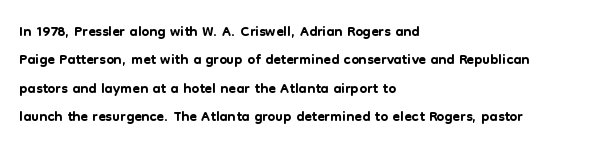
Q: Is the text italic (slanted)? A: No, it is upright.
Q: Is the text underlined? A: No.
Q: How is the paragraph aligned? A: Left-aligned.
Q: Is the spacing between letters normal or unusually wide? A: Normal.
Q: Is the spacing between lines tight, normal or loose? A: Normal.
